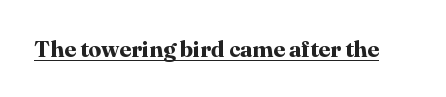
Q: Is the text bold? A: Yes.
Q: Is the text italic (slanted)? A: No, it is upright.
Q: Is the text underlined? A: Yes.
Q: Is the spacing between letters normal or unusually wide? A: Normal.
